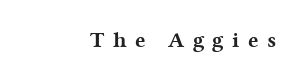
Q: Is the text bold? A: Yes.
Q: Is the text italic (slanted)? A: No, it is upright.
Q: Is the text underlined? A: No.
Q: How is the paragraph aligned? A: Right-aligned.
Q: Is the spacing between letters normal or unusually wide? A: Unusually wide.
